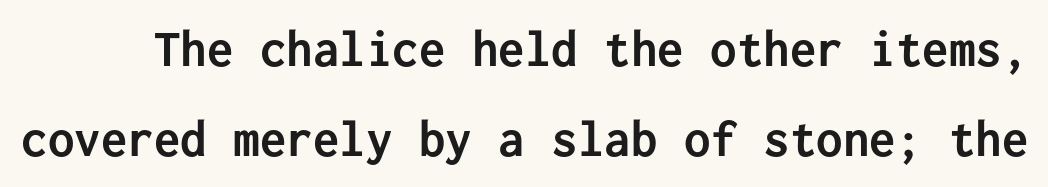
Note the uniform advance width — an 'i' takes as much space as an 'm'. Weight: bold. The line texture is even and compact thanks to regular tracking. Unmarked baselines from the first word to the last.
